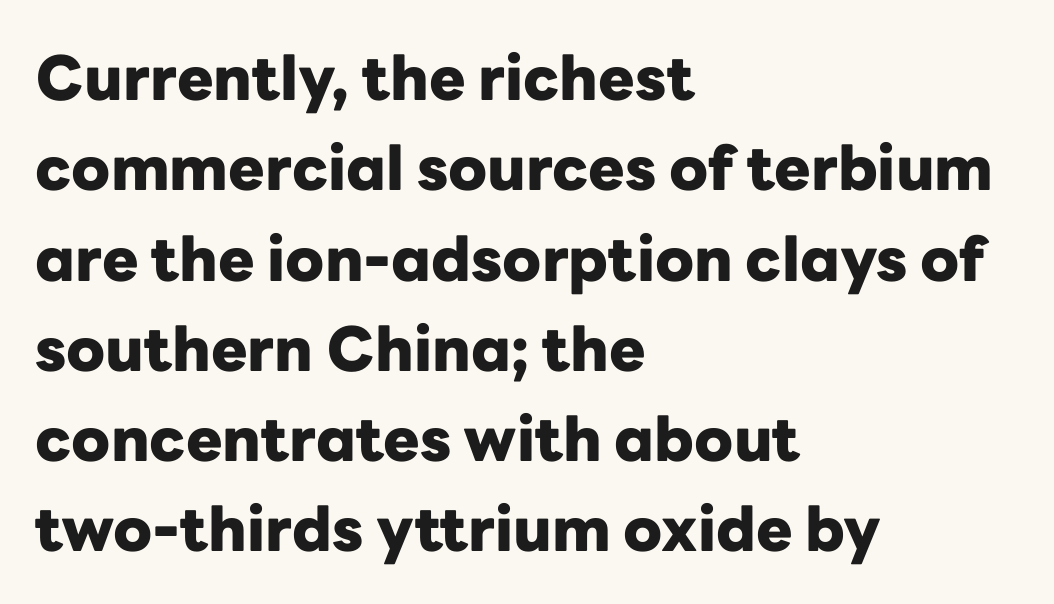
Q: Is the text bold? A: Yes.
Q: Is the text italic (slanted)? A: No, it is upright.
Q: Is the typeface a serif or a sans-serif typeface? A: Sans-serif.
Q: Is the text underlined? A: No.
Q: How is the paragraph aligned? A: Left-aligned.
Q: Is the spacing between letters normal or unusually wide? A: Normal.
Q: Is the spacing between lines tight, normal or loose? A: Normal.
Q: Width (condensed, normal, or wide)? A: Normal.
Q: Stroke contrast? A: Low.
Q: x-height? A: Medium.
Q: Monospaced? A: No.
